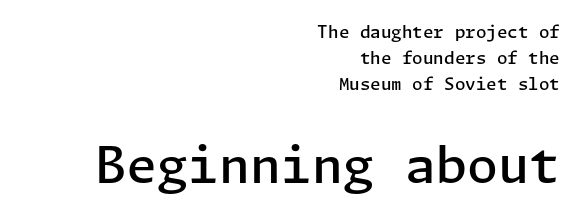
The image shows 50 px semibold sans-serif type, upright; set right-aligned, normal line spacing (1.54x), normal letter spacing, not underlined; the second (bottom) block is 2.94x larger; low stroke contrast and a medium x-height.
